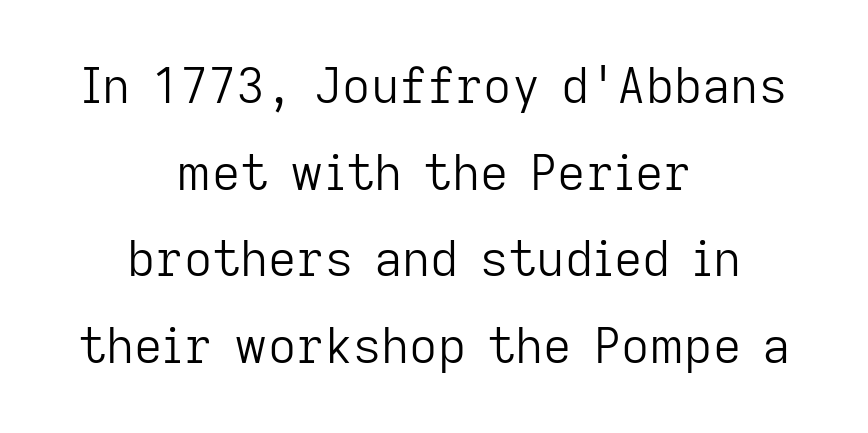
{"serif": "no", "italic": "no", "bold": "no", "weight": "light", "width": "normal", "stroke_contrast": "low", "x_height": "medium", "monospaced": "no", "underline": "no", "align": "center", "line_spacing_ratio": 1.77, "letter_spacing": "normal", "letter_spacing_em": 0.0, "glyph_px": 49}
